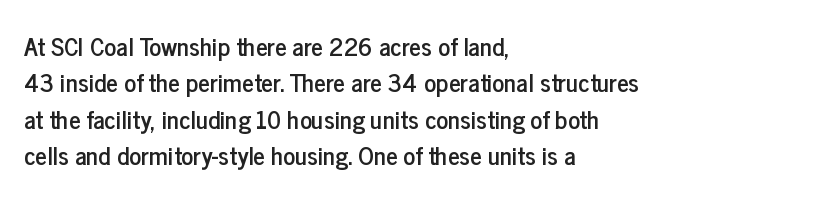
Plain, unruled lines of type. The type is set solid horizontally, with unmodified tracking. Tall strokes in this sample are plumb rather than angled. Regarding leading, the lines here are spaced in the standard way.
